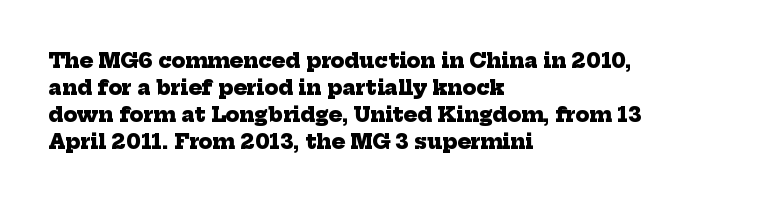
Does the leading feel generous? No, just average. The line texture is even and compact thanks to regular tracking. Typeset ragged right — the left edge is the straight one. Is the type bold? Yes — the strokes are clearly thick and heavy.
